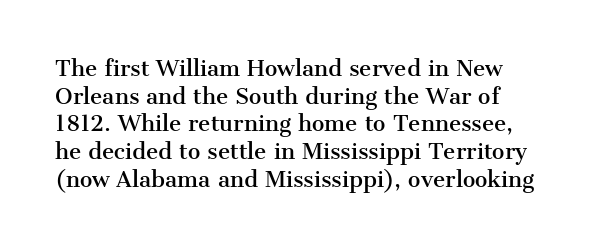
The image shows 21 px text type, upright; set normal line spacing (1.32x), normal letter spacing, not underlined.
